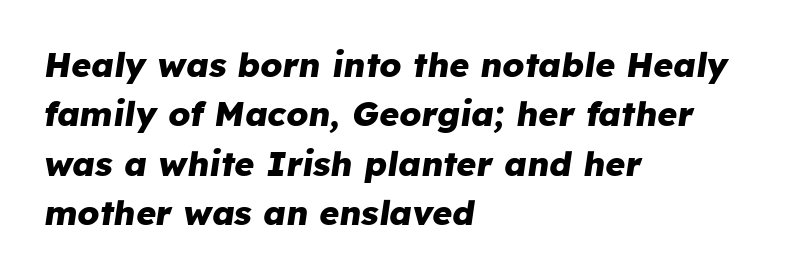
{"italic": "yes", "lean": "right", "slant_degrees": 8, "bold": "yes", "weight": "heavy", "width": "normal", "stroke_contrast": "low", "x_height": "medium", "monospaced": "no", "underline": "no", "align": "left", "line_spacing": "normal", "line_spacing_ratio": 1.45, "letter_spacing": "normal", "letter_spacing_em": 0.0, "glyph_px": 34}
